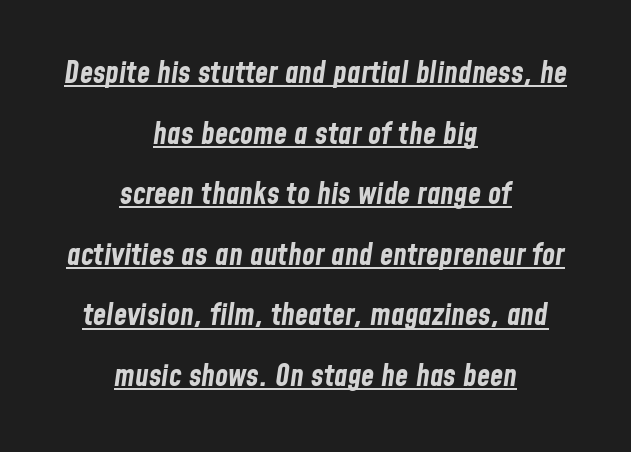
{"italic": "yes", "lean": "right", "slant_degrees": 8, "bold": "yes", "weight": "bold", "width": "condensed", "stroke_contrast": "low", "x_height": "medium", "monospaced": "no", "underline": "yes", "align": "center", "line_spacing": "loose", "line_spacing_ratio": 2.02, "letter_spacing": "normal", "letter_spacing_em": 0.0, "glyph_px": 30}
